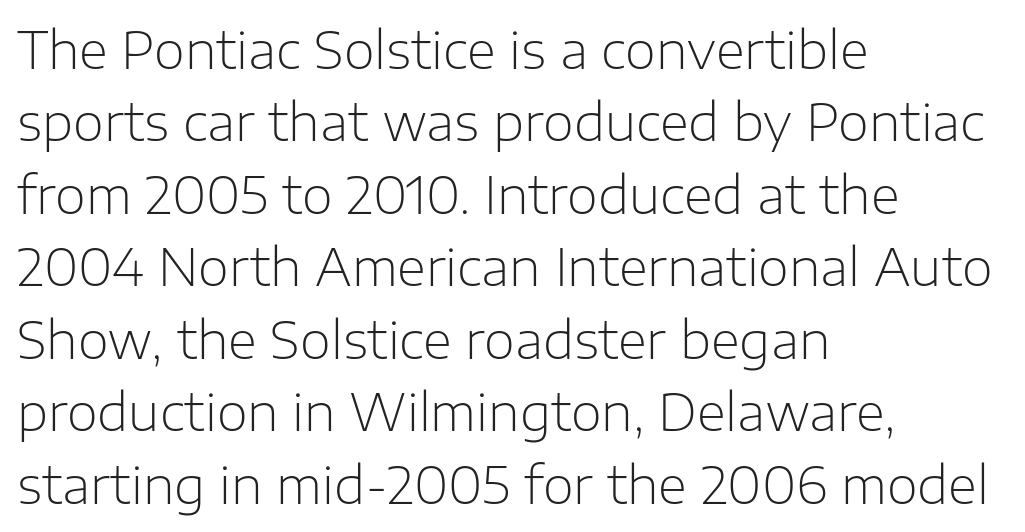
Q: Is the text bold? A: No.
Q: Is the text italic (slanted)? A: No, it is upright.
Q: Is the typeface a serif or a sans-serif typeface? A: Sans-serif.
Q: Is the text underlined? A: No.
Q: How is the paragraph aligned? A: Left-aligned.
Q: Is the spacing between letters normal or unusually wide? A: Normal.
Q: Is the spacing between lines tight, normal or loose? A: Normal.
Q: Width (condensed, normal, or wide)? A: Normal.
Q: Stroke contrast? A: Low.
Q: x-height? A: Medium.
Q: Monospaced? A: No.
